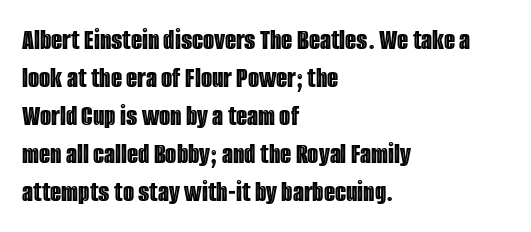
Q: Is the text italic (slanted)? A: No, it is upright.
Q: Is the text underlined? A: No.
Q: How is the paragraph aligned? A: Left-aligned.
Q: Is the spacing between letters normal or unusually wide? A: Normal.
Q: Is the spacing between lines tight, normal or loose? A: Normal.
Q: Width (condensed, normal, or wide)? A: Condensed.
Q: x-height? A: Large.
Q: Monospaced? A: No.
